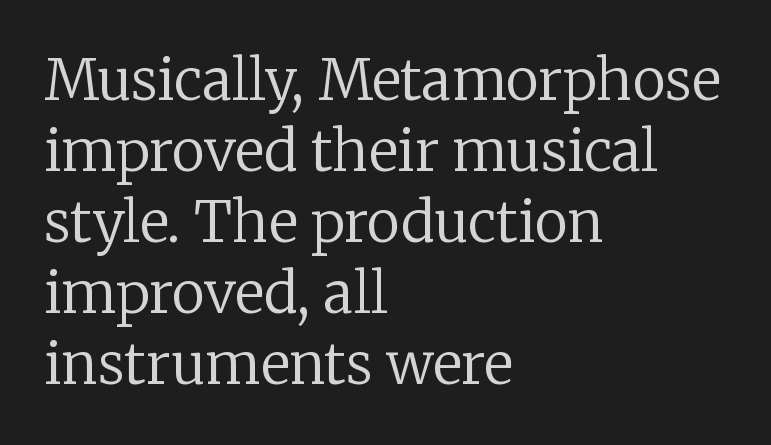
{"serif": "yes", "italic": "no", "bold": "no", "weight": "regular", "width": "normal", "stroke_contrast": "low", "x_height": "medium", "monospaced": "no", "underline": "no", "align": "left", "line_spacing": "normal", "line_spacing_ratio": 1.27, "letter_spacing": "normal", "letter_spacing_em": 0.0, "glyph_px": 56}
